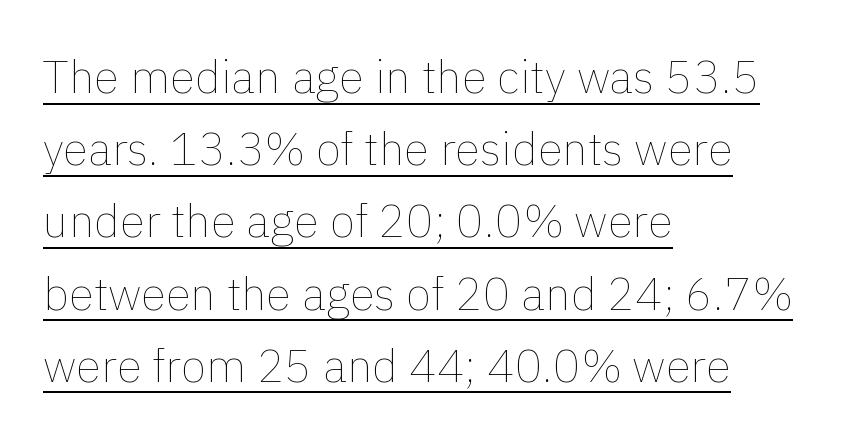
Q: Is the text bold? A: No.
Q: Is the text italic (slanted)? A: No, it is upright.
Q: Is the text underlined? A: Yes.
Q: How is the paragraph aligned? A: Left-aligned.
Q: Is the spacing between letters normal or unusually wide? A: Normal.
Q: Is the spacing between lines tight, normal or loose? A: Normal.
Q: Width (condensed, normal, or wide)? A: Normal.
Q: Stroke contrast? A: Low.
Q: x-height? A: Medium.
Q: Monospaced? A: No.
